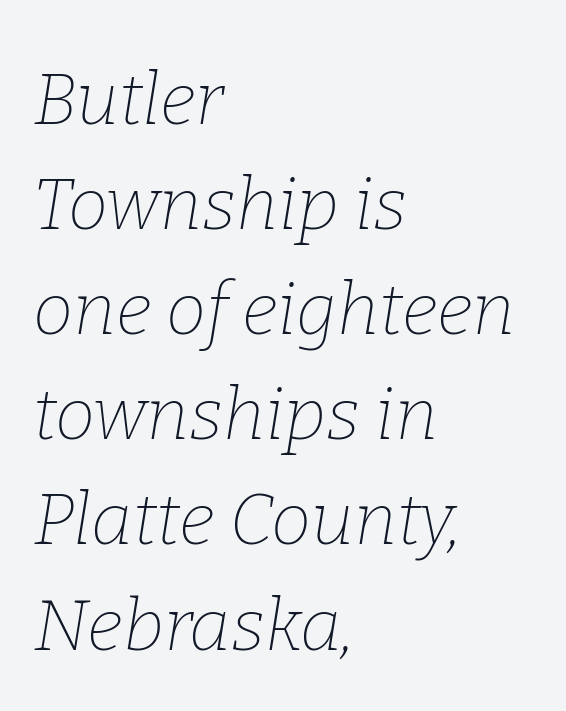
Q: Is the text bold? A: No.
Q: Is the text italic (slanted)? A: Yes, it leans right by about 9 degrees.
Q: Is the typeface a serif or a sans-serif typeface? A: Serif.
Q: Is the text underlined? A: No.
Q: How is the paragraph aligned? A: Left-aligned.
Q: Is the spacing between letters normal or unusually wide? A: Normal.
Q: Is the spacing between lines tight, normal or loose? A: Normal.
Q: Width (condensed, normal, or wide)? A: Normal.
Q: Stroke contrast? A: Low.
Q: x-height? A: Medium.
Q: Monospaced? A: No.
